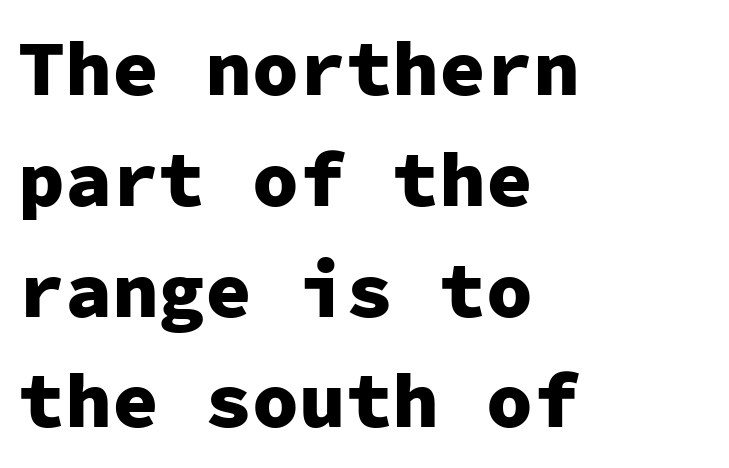
The image shows 78 px heavy sans-serif type, upright, monospaced; set left-aligned, normal line spacing (1.42x), normal letter spacing, not underlined; low stroke contrast and a medium x-height.
